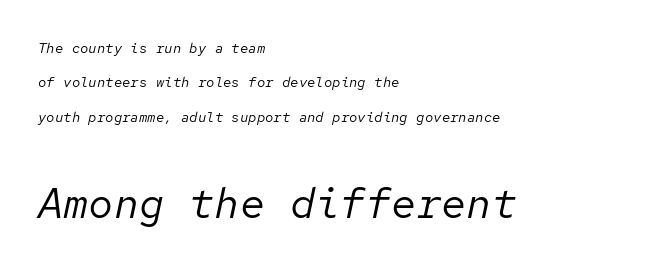
The image shows 42 px regular-weight type, italic (leaning right), monospaced; set left-aligned, loose line spacing (2.46x), normal letter spacing, not underlined; the second (bottom) block is 3.0x larger; low stroke contrast and a medium x-height.
